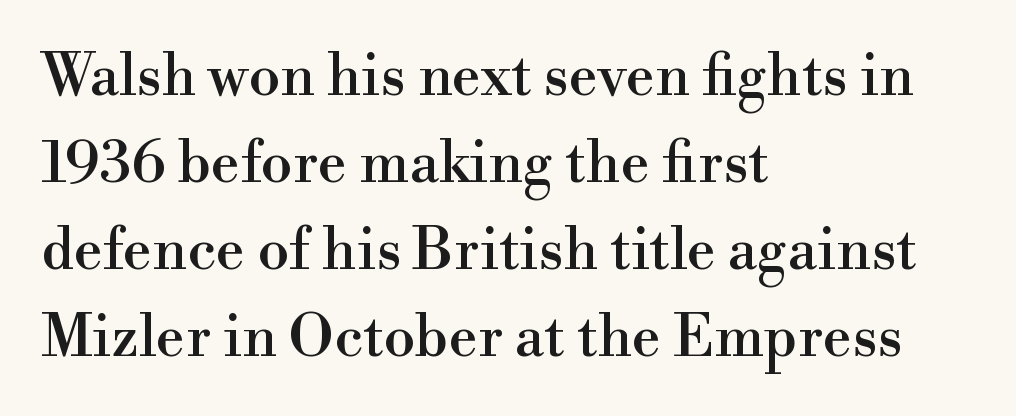
{"serif": "yes", "italic": "no", "width": "normal", "x_height": "small", "monospaced": "no", "underline": "no", "align": "left", "line_spacing": "normal", "line_spacing_ratio": 1.5, "letter_spacing": "normal", "letter_spacing_em": 0.0, "glyph_px": 58}
